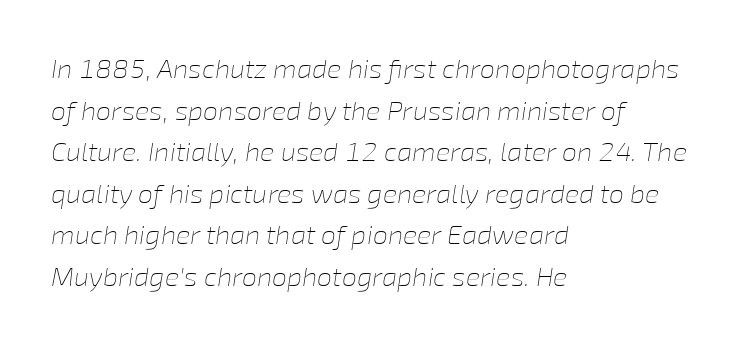
Leading: standard. Yep, that's italic — everything's leaning. Stroke mass is kept to a normal reading level or below. Unmarked baselines from the first word to the last.
